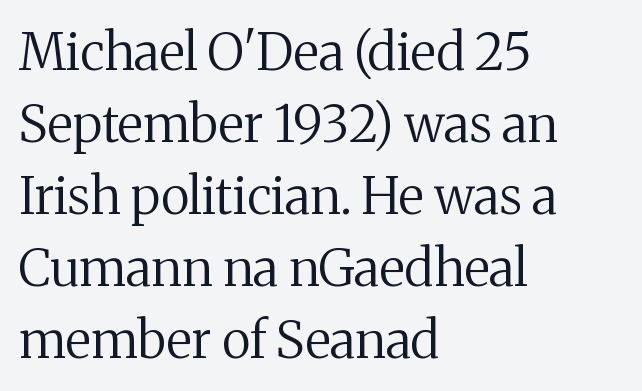
The rows are spaced the way most documents space them. Proportional: the letters do not fall into vertical columns. The lines are quadded left. Quick note: underline off. Is the stroke heavy? The answer is a plain regular-or-lighter.
